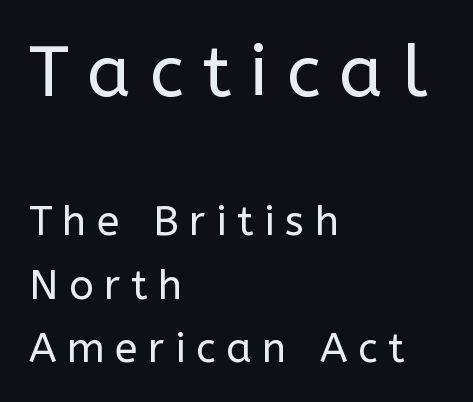
Q: Is the text bold? A: No.
Q: Is the text italic (slanted)? A: No, it is upright.
Q: Is the typeface a serif or a sans-serif typeface? A: Sans-serif.
Q: Is the text underlined? A: No.
Q: How is the paragraph aligned? A: Left-aligned.
Q: Is the spacing between letters normal or unusually wide? A: Unusually wide.
Q: Is the spacing between lines tight, normal or loose? A: Normal.
Q: Which block of text is set in a larger size, the first (top) or the second (bottom)? A: The first (top) one.
Q: Width (condensed, normal, or wide)? A: Normal.
Q: Stroke contrast? A: Low.
Q: x-height? A: Medium.
Q: Monospaced? A: No.
